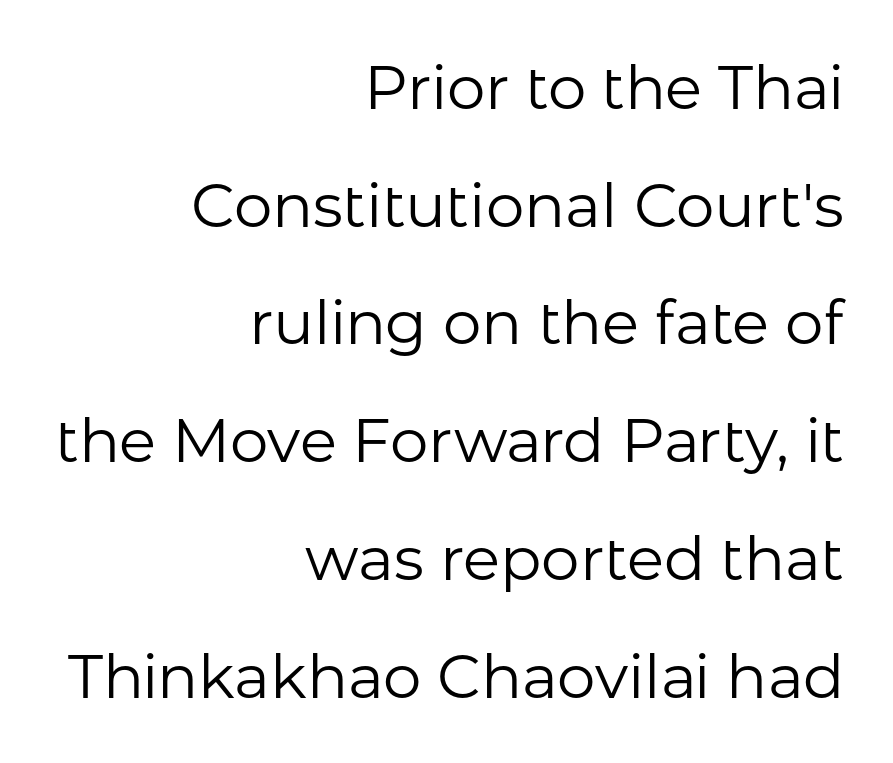
Is the block centered? No — it sits flush against the right margin. Rendered with straight, roman letterforms. Each letter keeps its own natural width here, so spacing adapts to shape. The baseline area is clear. Weight: regular or lighter. What kind of face is this? One without serifs — a sans.
